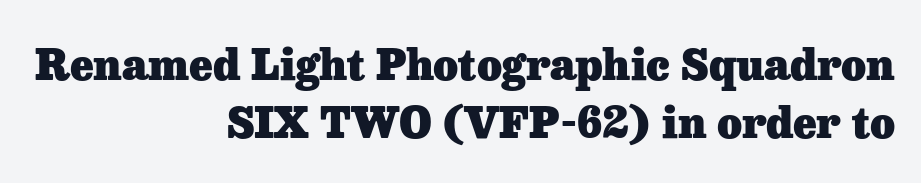
The image shows 43 px heavy serif type, upright; set right-aligned, normal line spacing (1.34x), normal letter spacing, not underlined; low stroke contrast and a medium x-height.
